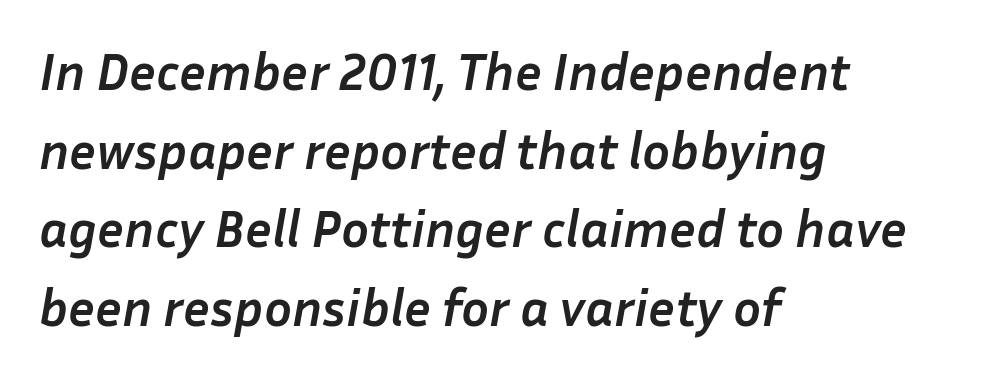
The image shows 52 px semibold type, italic (leaning right); set left-aligned, normal line spacing (1.51x), normal letter spacing, not underlined; low stroke contrast and a medium x-height.
